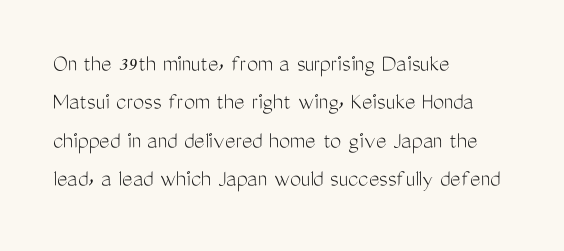
This sample uses an upright cut, with every glyph sitting square on the baseline. The string is rendered with underlining switched off. Tracking value appears to be zero — textbook default spacing. The lines in this sample share a left origin and differ only in where they stop. Vertical spacing — default.
